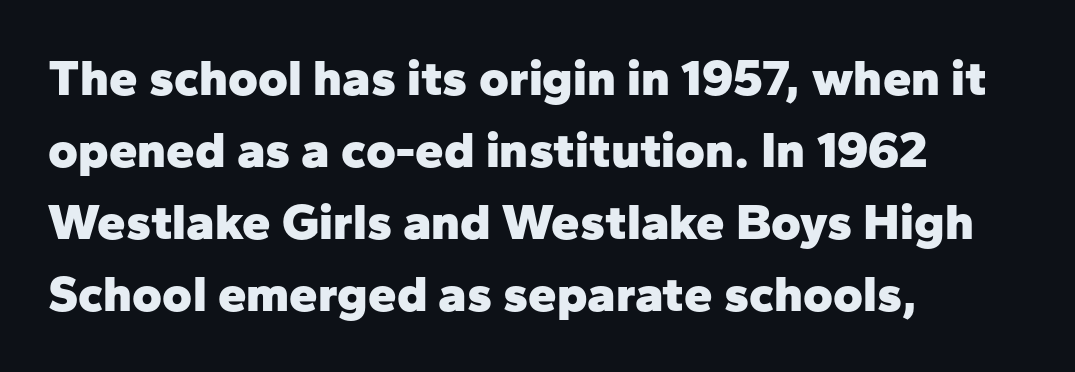
Q: Is the text bold? A: Yes.
Q: Is the text italic (slanted)? A: No, it is upright.
Q: Is the typeface a serif or a sans-serif typeface? A: Sans-serif.
Q: Is the text underlined? A: No.
Q: How is the paragraph aligned? A: Left-aligned.
Q: Is the spacing between letters normal or unusually wide? A: Normal.
Q: Is the spacing between lines tight, normal or loose? A: Normal.
Q: Width (condensed, normal, or wide)? A: Normal.
Q: Stroke contrast? A: Low.
Q: x-height? A: Medium.
Q: Monospaced? A: No.
